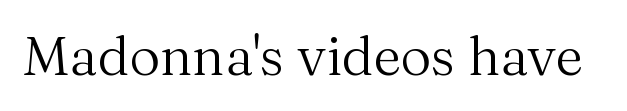
Ink coverage per letter is moderate at most. In terms of posture, this sample is upright. What kind of face is this? One with serifs. Quick note: underline off.
